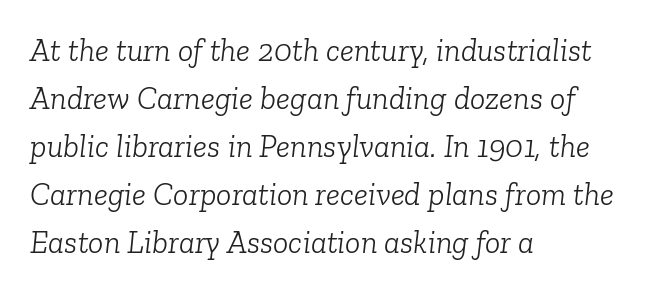
Q: Is the text bold? A: No.
Q: Is the text italic (slanted)? A: Yes, it leans right by about 6 degrees.
Q: Is the typeface a serif or a sans-serif typeface? A: Serif.
Q: Is the text underlined? A: No.
Q: How is the paragraph aligned? A: Left-aligned.
Q: Is the spacing between letters normal or unusually wide? A: Normal.
Q: Is the spacing between lines tight, normal or loose? A: Normal.
Q: Width (condensed, normal, or wide)? A: Normal.
Q: Stroke contrast? A: Low.
Q: x-height? A: Medium.
Q: Monospaced? A: No.
